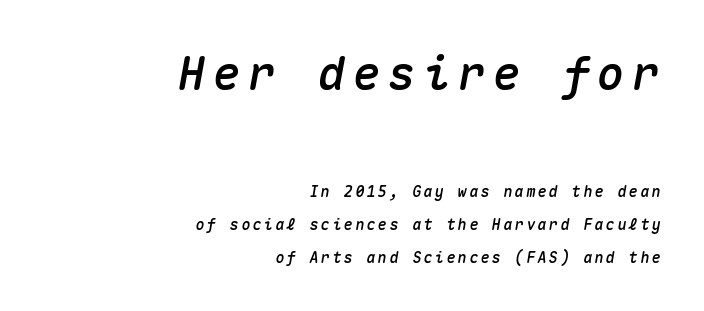
The rendering uses typewriter-style spacing with identical character cells. A great deal of white space separates one row of letters from the next. Horizontal alignment here is rightward, an uncommon choice for prose. The face used here has a pronounced slope to its letters.
